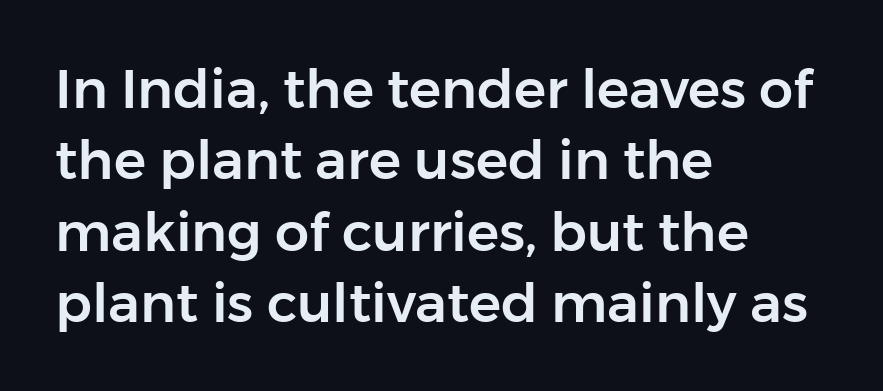
{"serif": "no", "italic": "no", "width": "normal", "stroke_contrast": "low", "x_height": "medium", "monospaced": "no", "underline": "no", "align": "left", "line_spacing": "normal", "line_spacing_ratio": 1.32, "letter_spacing": "normal", "letter_spacing_em": 0.0, "glyph_px": 54}
